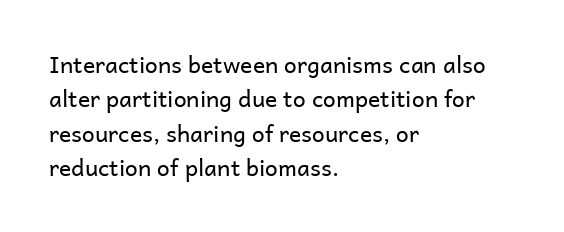
{"italic": "no", "bold": "no", "underline": "no", "align": "left", "line_spacing": "normal", "line_spacing_ratio": 1.49, "letter_spacing": "normal", "letter_spacing_em": 0.0, "glyph_px": 23}
